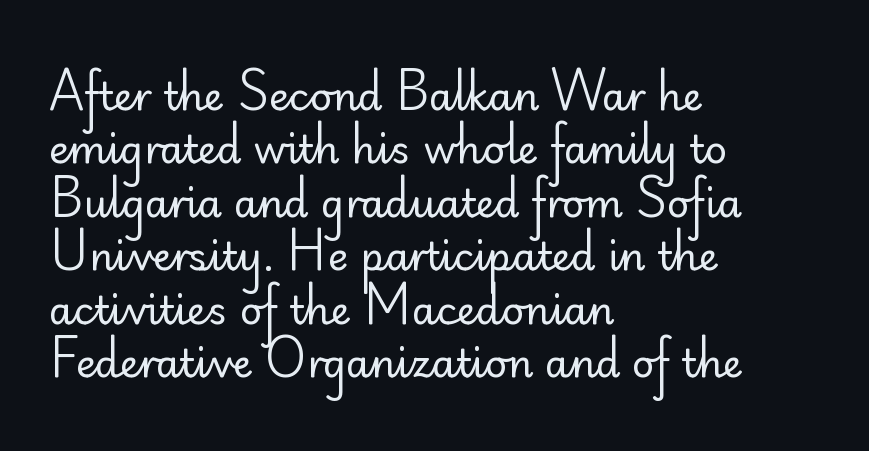
It's the straight-up-and-down kind of type. Descenders are the only things crossing below the line. The paragraph has a hard left edge and a soft right edge. Regular leading.
